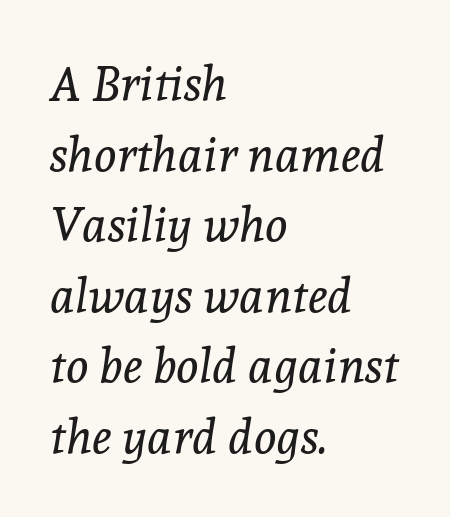
Heft: none added — not bold. Typeset ragged right — the left edge is the straight one. If you measured baseline to baseline, you'd find a middling distance. Observe the lean: these are italic letterforms. The string is rendered with underlining switched off.
